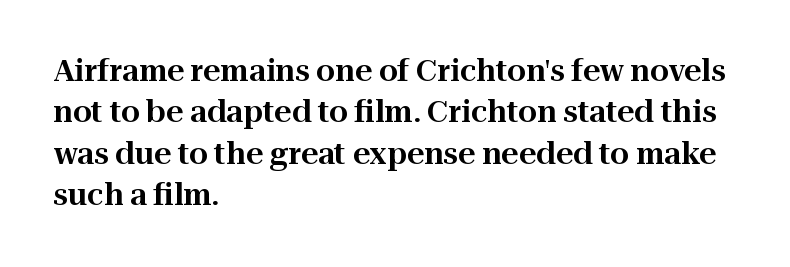
A typesetter would call this proportional, since set widths differ per character. Reading down the column, the eye jumps a familiar distance to each next line. Glyph-to-glyph distance matches everyday printed text. Caption: multi-line text, flush left, ragged right.
